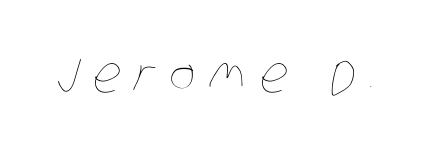
Each stroke keeps to a modest, everyday thickness or less. Clear beneath every line of the passage. In terms of letterspacing, this is a distinctly airy, spread setting. Do the characters align in a grid? No, the font is proportional.
